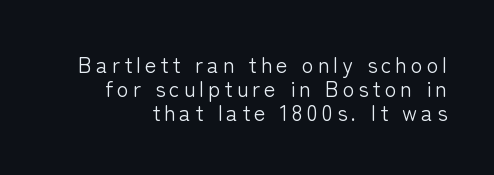
Horizontal bands of white between lines are thin slivers. The lettering holds an erect, upright posture throughout. The weight tops out at a normal text grade. Unmarked baselines from the first word to the last.
